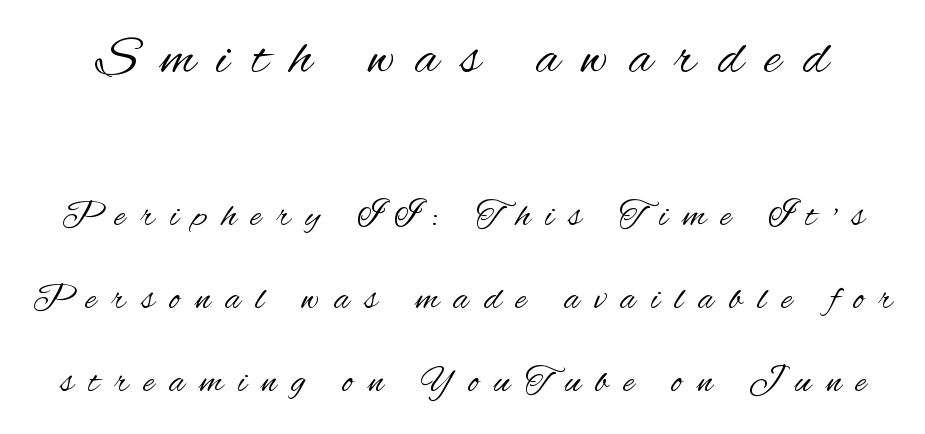
The image shows 55 px regular-weight, condensed sans-serif type; set loose line spacing (2.25x), unusually wide letter spacing (+0.41 em), not underlined; the first (top) block is 1.49x larger; medium stroke contrast and a small x-height.
